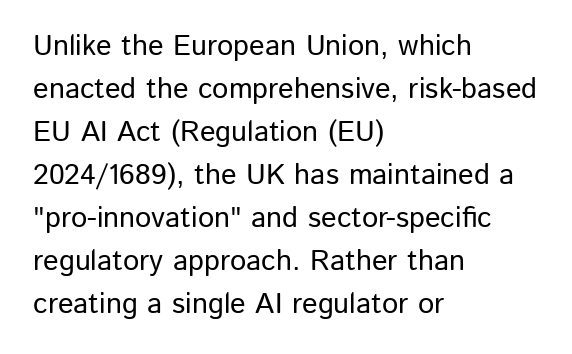
Q: Is the text italic (slanted)? A: No, it is upright.
Q: Is the typeface a serif or a sans-serif typeface? A: Sans-serif.
Q: Is the text underlined? A: No.
Q: How is the paragraph aligned? A: Left-aligned.
Q: Is the spacing between letters normal or unusually wide? A: Normal.
Q: Is the spacing between lines tight, normal or loose? A: Normal.
Q: Width (condensed, normal, or wide)? A: Normal.
Q: Stroke contrast? A: Low.
Q: x-height? A: Medium.
Q: Monospaced? A: No.
